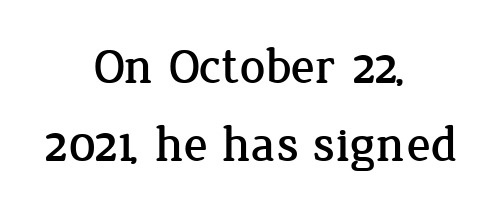
{"serif": "yes", "italic": "no", "width": "normal", "stroke_contrast": "low", "x_height": "medium", "monospaced": "no", "underline": "no", "align": "center", "line_spacing": "normal", "line_spacing_ratio": 1.56, "letter_spacing": "normal", "letter_spacing_em": 0.0, "glyph_px": 50}
